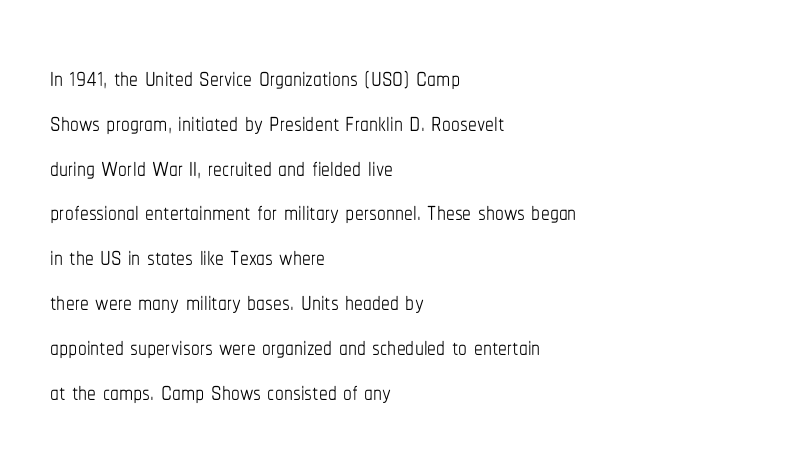
A normal amount of white space separates one row of letters from the next. Each word holds together tightly as a unit, with standard inter-letter gaps. This is the regular roman posture of the typeface. Here the designer chose a conventional face with non-uniform glyph widths.
